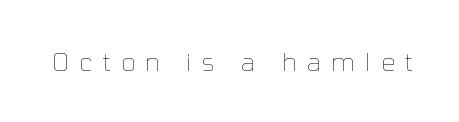
The image shows 25 px text type, upright; set unusually wide letter spacing (+0.41 em), not underlined.
